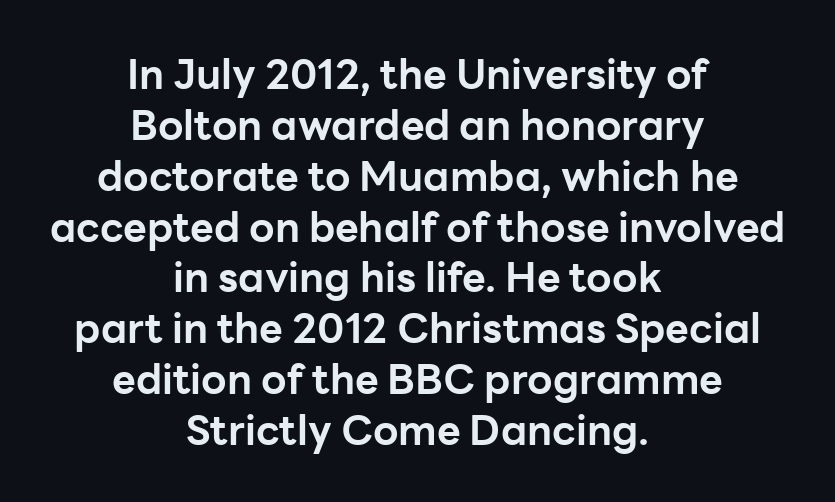
{"serif": "no", "italic": "no", "bold": "yes", "weight": "bold", "width": "normal", "stroke_contrast": "low", "x_height": "medium", "monospaced": "no", "underline": "no", "align": "center", "line_spacing_ratio": 1.24, "letter_spacing": "normal", "letter_spacing_em": 0.0, "glyph_px": 41}
